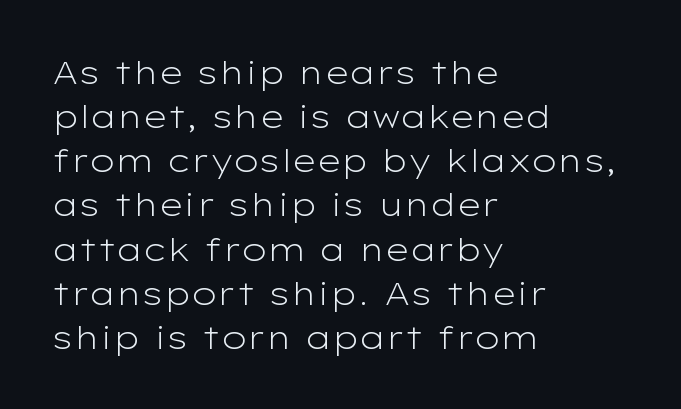
Is there any slant? The stems are plumb. Quick note: underline off. This block has exactly the height ordinary leading produces. You could call the tracking neutral — neither tight nor loose.
